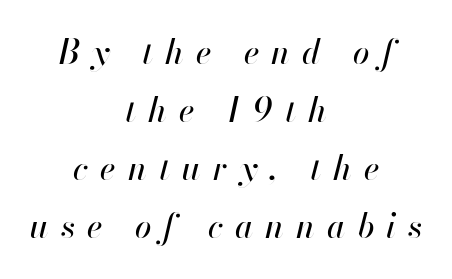
Q: Is the text italic (slanted)? A: Yes, it leans right by about 13 degrees.
Q: Is the text underlined? A: No.
Q: How is the paragraph aligned? A: Centered.
Q: Is the spacing between letters normal or unusually wide? A: Unusually wide.
Q: Width (condensed, normal, or wide)? A: Normal.
Q: Stroke contrast? A: High.
Q: x-height? A: Small.
Q: Monospaced? A: No.
